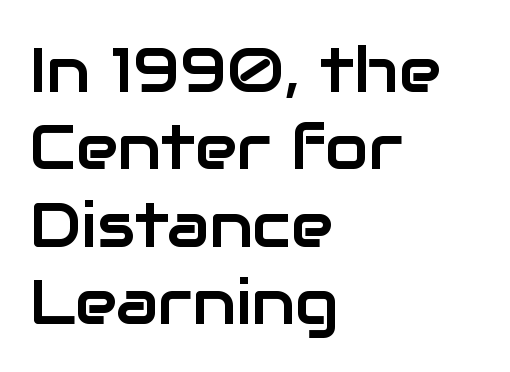
Each row of text sits above clean, open space. Is the letter spacing exaggerated? No — it looks like the ordinary default. These lines are rendered in a variable-pitch font. The axis of the letterforms is exactly vertical. Which margin do the lines hug? The left one — the right edge is uneven.
